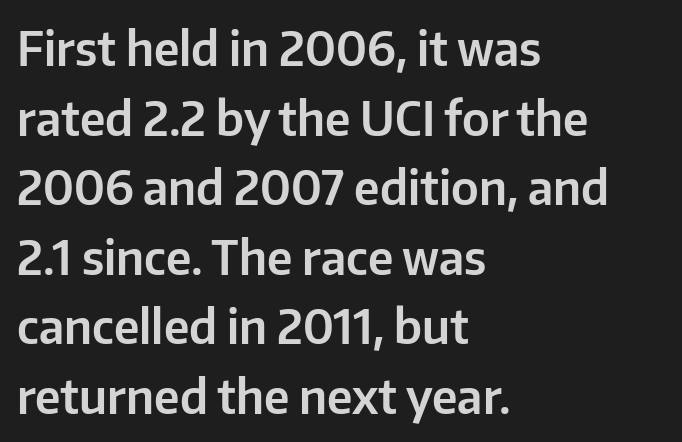
{"serif": "no", "italic": "no", "width": "normal", "stroke_contrast": "low", "x_height": "medium", "monospaced": "no", "underline": "no", "align": "left", "line_spacing": "normal", "line_spacing_ratio": 1.48, "letter_spacing": "normal", "letter_spacing_em": 0.0, "glyph_px": 47}
